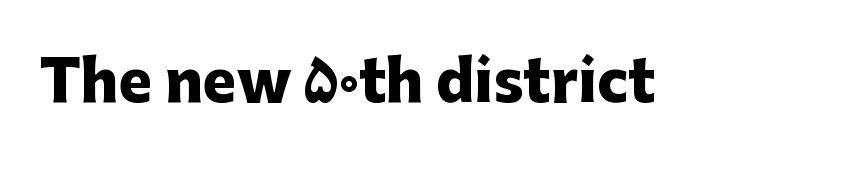
Q: Is the text bold? A: Yes.
Q: Is the text italic (slanted)? A: No, it is upright.
Q: Is the typeface a serif or a sans-serif typeface? A: Sans-serif.
Q: Is the text underlined? A: No.
Q: Is the spacing between letters normal or unusually wide? A: Normal.
Q: Width (condensed, normal, or wide)? A: Normal.
Q: Stroke contrast? A: Low.
Q: x-height? A: Medium.
Q: Monospaced? A: No.
